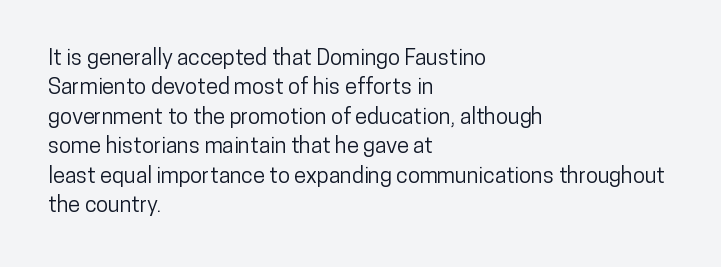
The image shows 22 px text type, upright; set left-aligned, normal line spacing (1.34x), normal letter spacing, not underlined.
